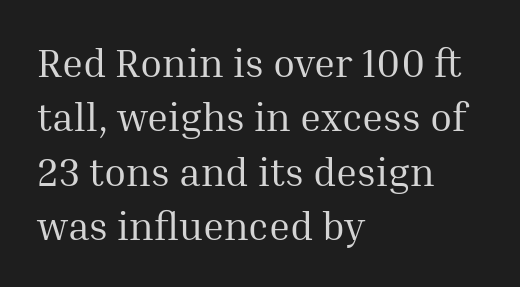
Summary of vertical rhythm: regular, with standard interline spacing. Proportional: the letters do not fall into vertical columns. Is the stroke heavy? The answer is a plain regular-or-lighter. Look at the bottom of the vertical strokes: they flare into serifs here. In terms of letterspacing, this is plain default setting. Honestly, there is no underline to notice here at all.
